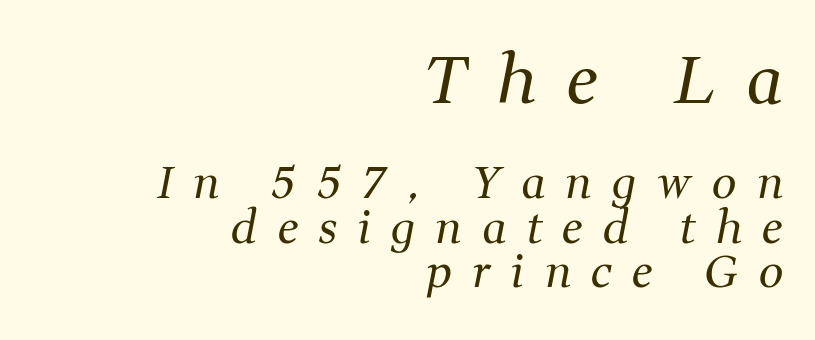
{"serif": "yes", "italic": "yes", "lean": "right", "slant_degrees": 11, "bold": "no", "weight": "regular", "width": "normal", "stroke_contrast": "medium", "x_height": "medium", "monospaced": "no", "underline": "no", "align": "right", "line_spacing": "tight", "line_spacing_ratio": 1.01, "letter_spacing": "wide", "letter_spacing_em": 0.46, "larger_block": "first", "size_ratio": 1.5, "glyph_px": 66}
